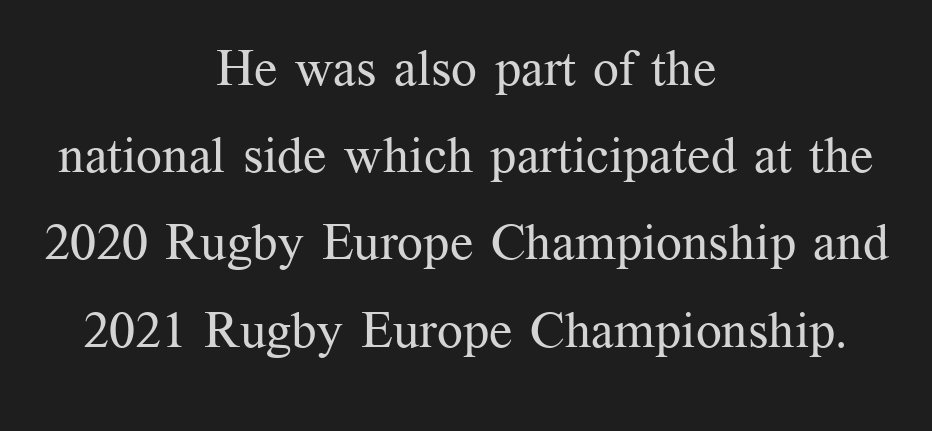
Q: Is the text bold? A: No.
Q: Is the text italic (slanted)? A: No, it is upright.
Q: Is the typeface a serif or a sans-serif typeface? A: Serif.
Q: Is the text underlined? A: No.
Q: How is the paragraph aligned? A: Centered.
Q: Is the spacing between letters normal or unusually wide? A: Normal.
Q: Width (condensed, normal, or wide)? A: Normal.
Q: Stroke contrast? A: Medium.
Q: x-height? A: Medium.
Q: Monospaced? A: No.
